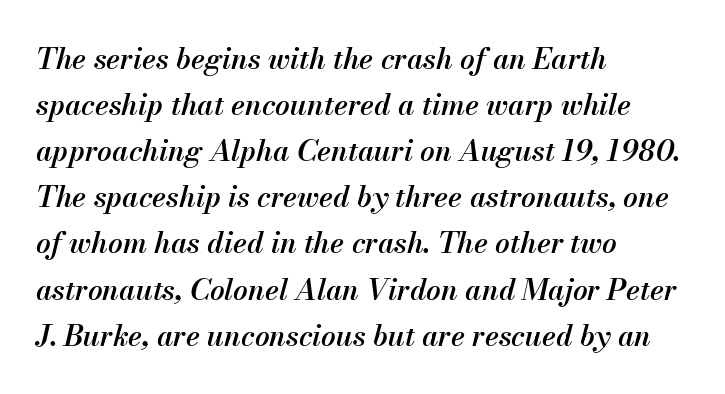
{"italic": "yes", "lean": "right", "slant_degrees": 13, "bold": "semi", "weight": "semibold", "width": "normal", "stroke_contrast": "medium", "x_height": "small", "monospaced": "no", "underline": "no", "align": "left", "line_spacing": "normal", "line_spacing_ratio": 1.59, "letter_spacing": "normal", "letter_spacing_em": 0.0, "glyph_px": 29}
